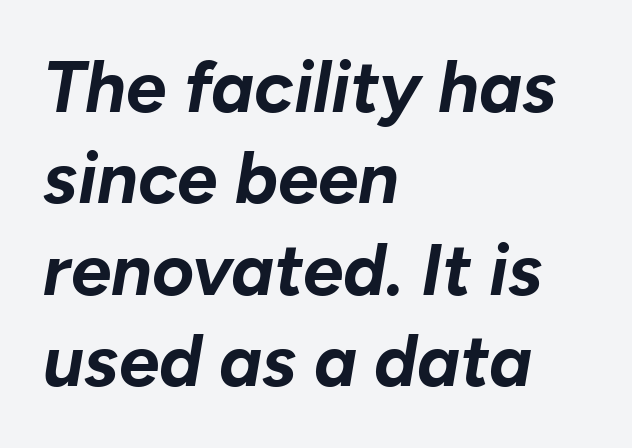
The image shows 72 px bold type, italic (leaning right); set left-aligned, normal line spacing (1.27x), normal letter spacing, not underlined; low stroke contrast and a medium x-height.
